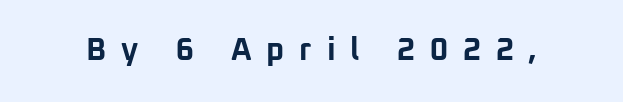
Q: Is the text bold? A: Yes.
Q: Is the text italic (slanted)? A: No, it is upright.
Q: Is the typeface a serif or a sans-serif typeface? A: Sans-serif.
Q: Is the text underlined? A: No.
Q: Is the spacing between letters normal or unusually wide? A: Unusually wide.
Q: Width (condensed, normal, or wide)? A: Normal.
Q: Stroke contrast? A: Low.
Q: x-height? A: Medium.
Q: Monospaced? A: No.
